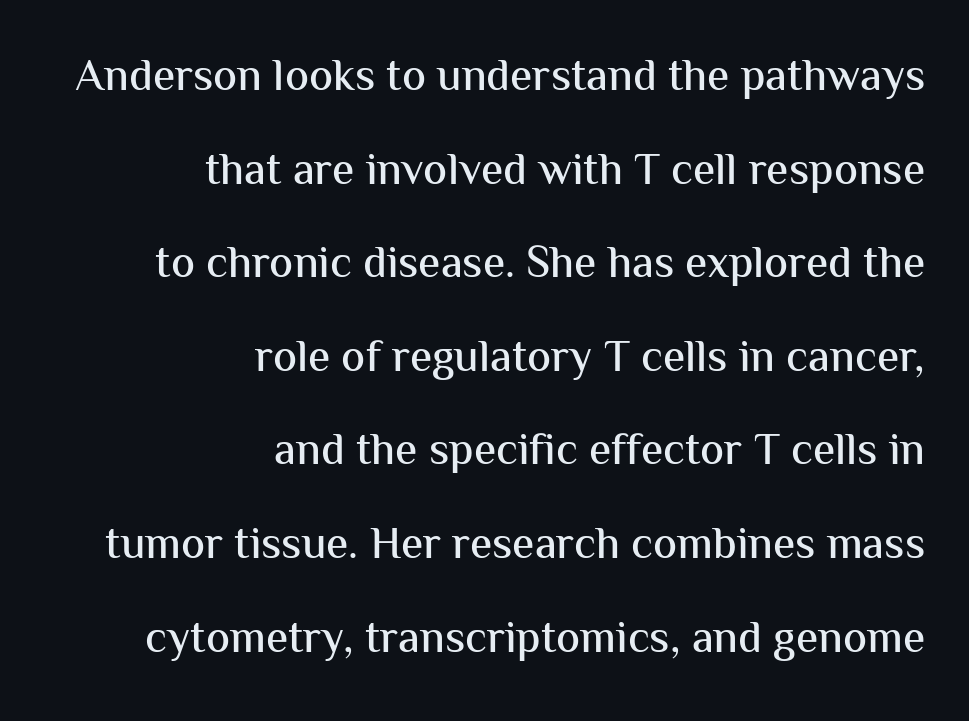
The image shows 45 px sans-serif type, upright; set right-aligned, loose line spacing (2.08x), normal letter spacing, not underlined; medium stroke contrast and a medium x-height.
